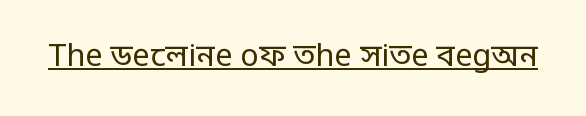
Q: Is the text bold? A: No.
Q: Is the text italic (slanted)? A: No, it is upright.
Q: Is the typeface a serif or a sans-serif typeface? A: Sans-serif.
Q: Is the text underlined? A: Yes.
Q: Is the spacing between letters normal or unusually wide? A: Normal.
Q: Width (condensed, normal, or wide)? A: Condensed.
Q: Stroke contrast? A: Low.
Q: Monospaced? A: No.
